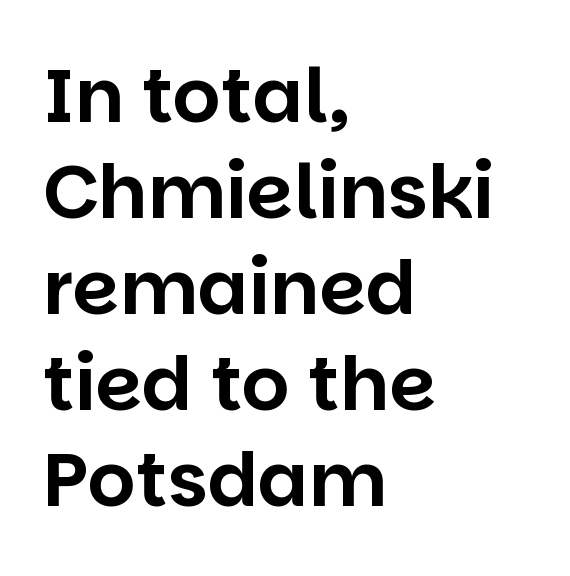
The image shows 75 px sans-serif type, upright; set left-aligned, normal line spacing (1.28x), normal letter spacing, not underlined; low stroke contrast and a large x-height.
